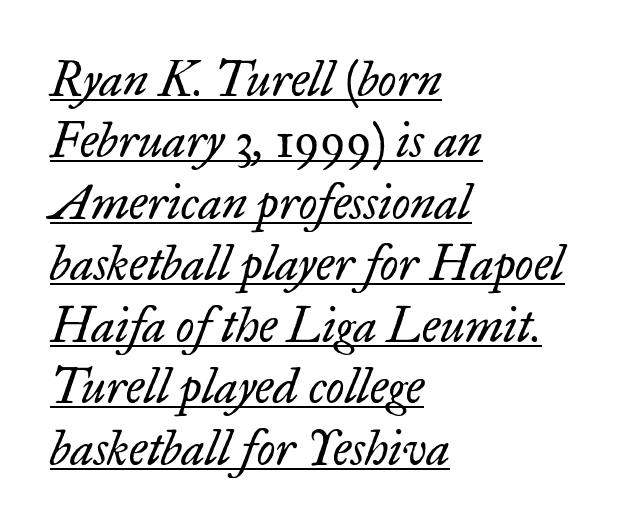
{"serif": "yes", "italic": "yes", "lean": "right", "slant_degrees": 17, "bold": "no", "weight": "regular", "width": "normal", "stroke_contrast": "low", "x_height": "small", "monospaced": "no", "underline": "yes", "align": "left", "line_spacing": "normal", "line_spacing_ratio": 1.28, "letter_spacing": "normal", "letter_spacing_em": 0.0, "glyph_px": 48}
